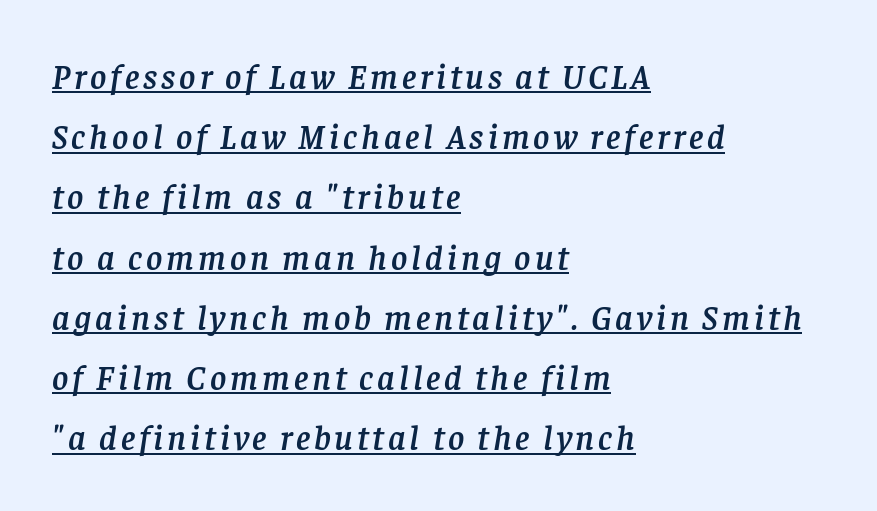
The image shows 35 px serif type, italic (leaning right); set left-aligned, line spacing 1.72x, underlined; low stroke contrast and a large x-height.
